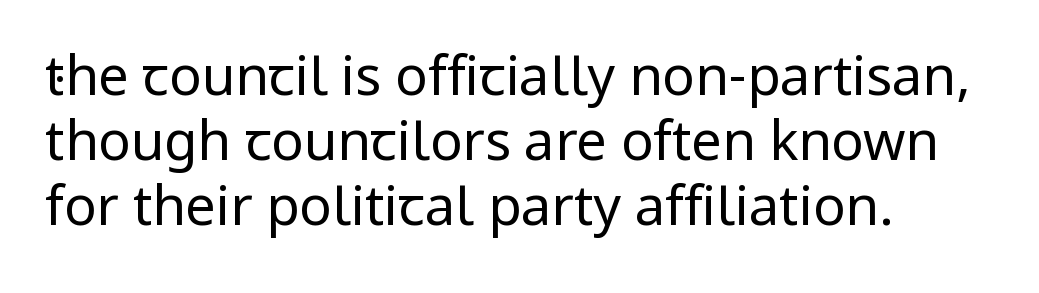
Do the letters lean? They stand straight. Unlike a traditional serif, this face leaves its strokes unadorned. Lines of text with bare space underneath. Tracking value appears to be zero — textbook default spacing.
